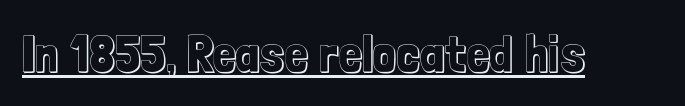
{"italic": "no", "width": "condensed", "x_height": "medium", "monospaced": "no", "underline": "yes", "letter_spacing": "normal", "letter_spacing_em": 0.0, "glyph_px": 51}
